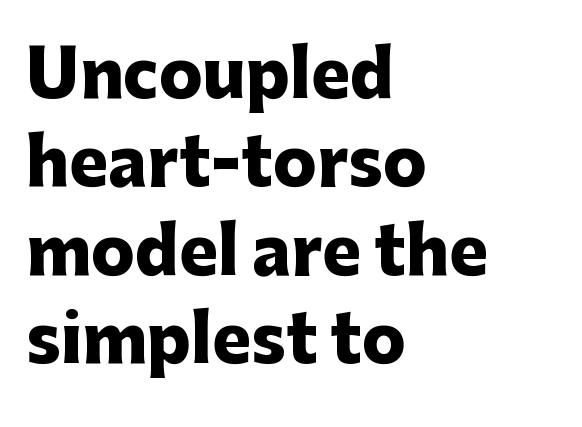
{"serif": "no", "italic": "no", "bold": "yes", "weight": "heavy", "width": "normal", "stroke_contrast": "low", "x_height": "medium", "monospaced": "no", "underline": "no", "align": "left", "line_spacing": "normal", "line_spacing_ratio": 1.36, "letter_spacing": "normal", "letter_spacing_em": 0.0, "glyph_px": 65}
